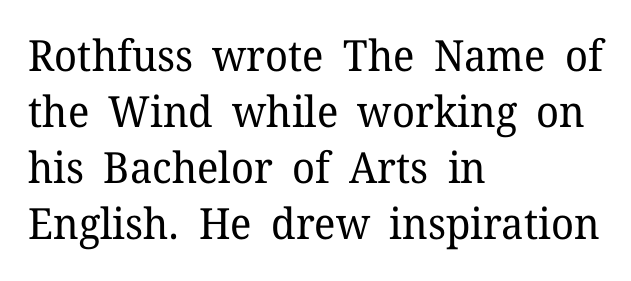
Q: Is the text bold? A: No.
Q: Is the text italic (slanted)? A: No, it is upright.
Q: Is the typeface a serif or a sans-serif typeface? A: Serif.
Q: Is the text underlined? A: No.
Q: How is the paragraph aligned? A: Left-aligned.
Q: Is the spacing between letters normal or unusually wide? A: Normal.
Q: Is the spacing between lines tight, normal or loose? A: Normal.
Q: Width (condensed, normal, or wide)? A: Normal.
Q: Stroke contrast? A: Low.
Q: x-height? A: Medium.
Q: Monospaced? A: No.
